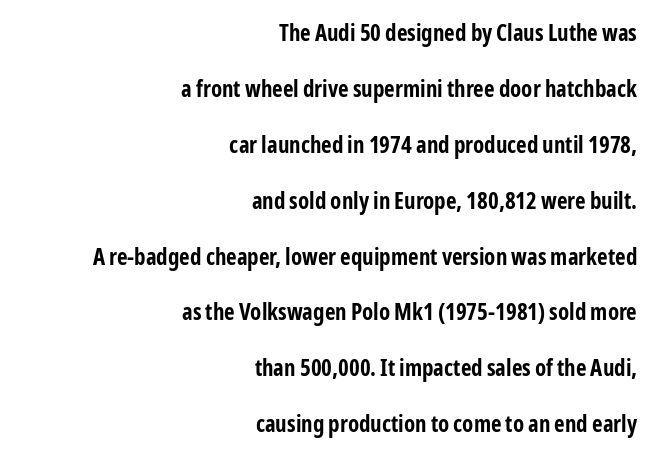
The image shows 23 px bold type, upright; set right-aligned, loose line spacing (2.43x), normal letter spacing, not underlined.
